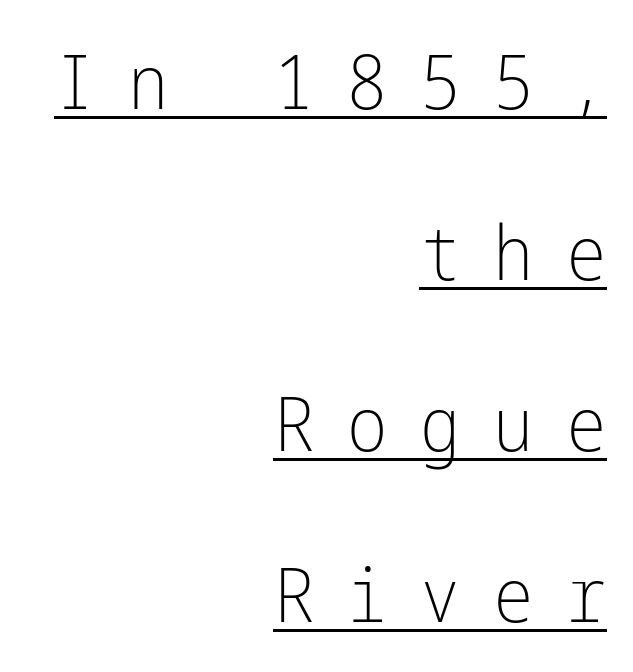
All the whitespace from short lines collects on the left. Italic? Not at all — the glyphs are vertical. Stroke mass is kept to a normal reading level or below. Whoever set this chose breathing room over compactness in the vertical rhythm.
